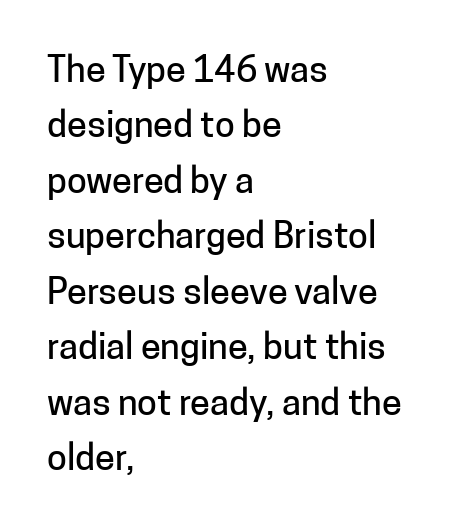
Q: Is the text italic (slanted)? A: No, it is upright.
Q: Is the typeface a serif or a sans-serif typeface? A: Sans-serif.
Q: Is the text underlined? A: No.
Q: How is the paragraph aligned? A: Left-aligned.
Q: Is the spacing between letters normal or unusually wide? A: Normal.
Q: Is the spacing between lines tight, normal or loose? A: Normal.
Q: Width (condensed, normal, or wide)? A: Normal.
Q: Stroke contrast? A: Low.
Q: x-height? A: Medium.
Q: Monospaced? A: No.
